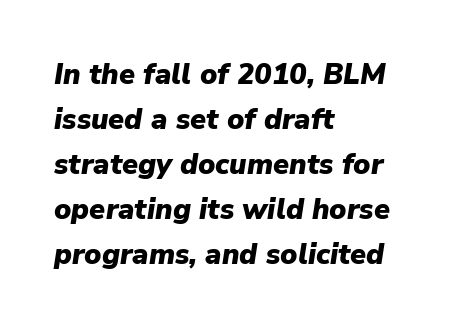
{"italic": "yes", "lean": "right", "slant_degrees": 9, "bold": "yes", "weight": "heavy", "width": "normal", "stroke_contrast": "low", "x_height": "medium", "monospaced": "no", "underline": "no", "align": "left", "line_spacing": "normal", "line_spacing_ratio": 1.55, "letter_spacing": "normal", "letter_spacing_em": 0.0, "glyph_px": 29}
